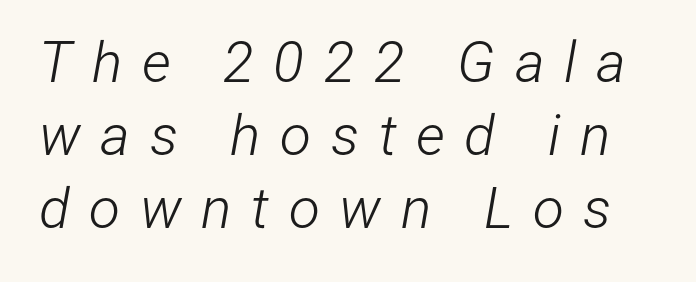
The image shows 57 px light, condensed type, italic (leaning right); set normal line spacing (1.28x), unusually wide letter spacing (+0.34 em), not underlined; low stroke contrast and a medium x-height.
